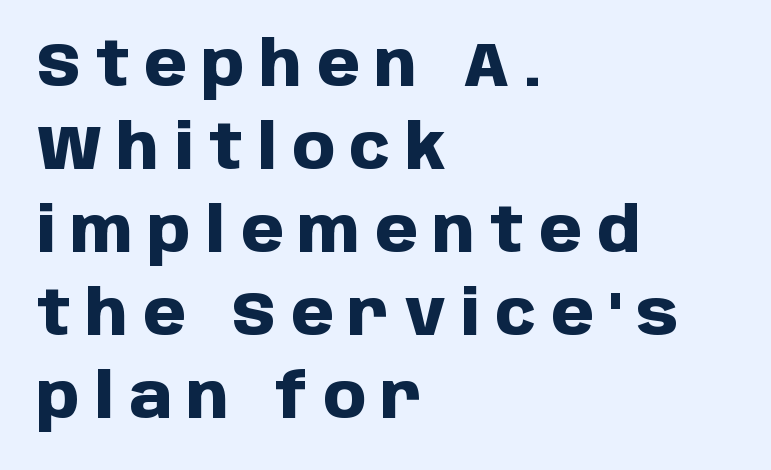
Summary of weight: heavy, a full bold. These lines stack with their left ends in a neat column. The face used here is proportionally spaced, like ordinary book or web type. Unlike italic type, these characters show no tilt at all. Horizontal bands of white between lines are of average thickness. What stands out about the letter spacing? Its width — letters are far apart.
